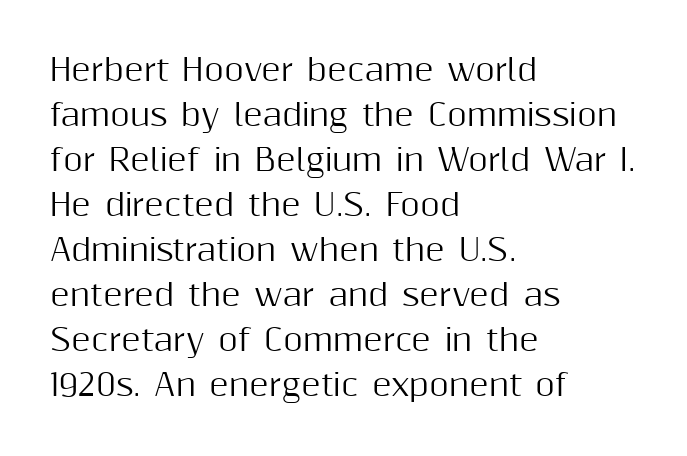
Q: Is the text italic (slanted)? A: No, it is upright.
Q: Is the typeface a serif or a sans-serif typeface? A: Sans-serif.
Q: Is the text underlined? A: No.
Q: How is the paragraph aligned? A: Left-aligned.
Q: Is the spacing between letters normal or unusually wide? A: Normal.
Q: Is the spacing between lines tight, normal or loose? A: Normal.
Q: Width (condensed, normal, or wide)? A: Normal.
Q: Stroke contrast? A: Medium.
Q: x-height? A: Medium.
Q: Monospaced? A: No.
